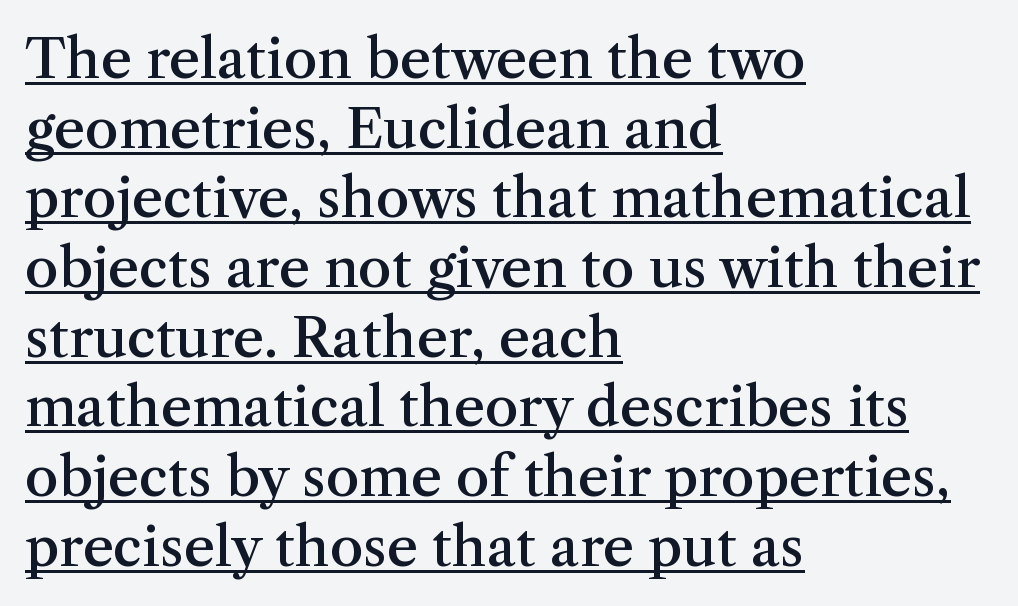
In terms of posture, this sample is upright. Looks like someone drew a line under every word here. This sample keeps an unexceptional amount of space between lines. A fair bit of extra ink — the face is semibold, not bold. There is no visible air inserted between adjacent glyphs. Varying glyph widths throughout — classic text-font behaviour.
